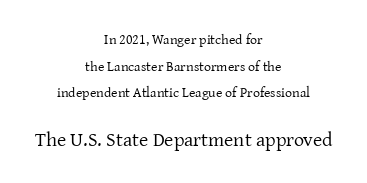
Q: Is the text bold? A: No.
Q: Is the text italic (slanted)? A: No, it is upright.
Q: Is the text underlined? A: No.
Q: How is the paragraph aligned? A: Centered.
Q: Is the spacing between letters normal or unusually wide? A: Normal.
Q: Is the spacing between lines tight, normal or loose? A: Loose.
Q: Which block of text is set in a larger size, the first (top) or the second (bottom)? A: The second (bottom) one.
